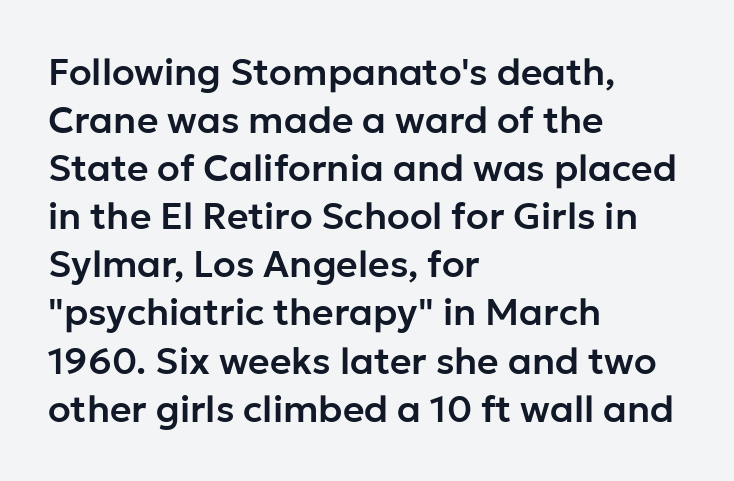
Q: Is the text italic (slanted)? A: No, it is upright.
Q: Is the typeface a serif or a sans-serif typeface? A: Sans-serif.
Q: Is the text underlined? A: No.
Q: How is the paragraph aligned? A: Left-aligned.
Q: Is the spacing between letters normal or unusually wide? A: Normal.
Q: Is the spacing between lines tight, normal or loose? A: Normal.
Q: Width (condensed, normal, or wide)? A: Normal.
Q: Stroke contrast? A: Low.
Q: x-height? A: Medium.
Q: Monospaced? A: No.
